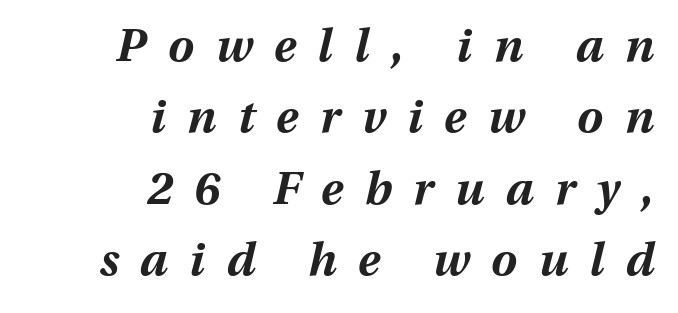
Looks like regular typesetting: each glyph gets only the width it needs. Designer's note — italics engaged. Is the type bold? Yes — the strokes are clearly thick and heavy. The horizontal fit of the characters is loose and conspicuously gappy.
